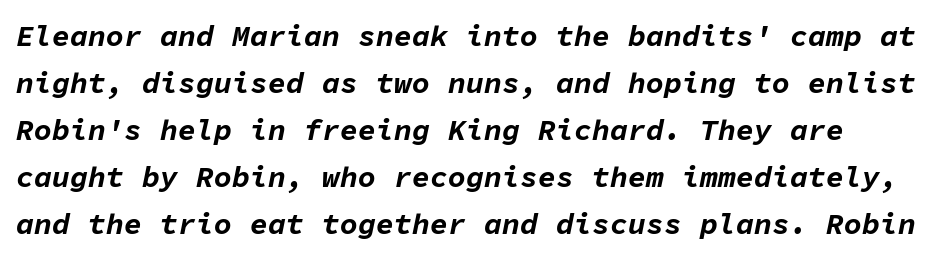
The image shows 30 px bold type, italic (leaning right), monospaced; set normal line spacing (1.57x), normal letter spacing, not underlined; low stroke contrast and a medium x-height.
